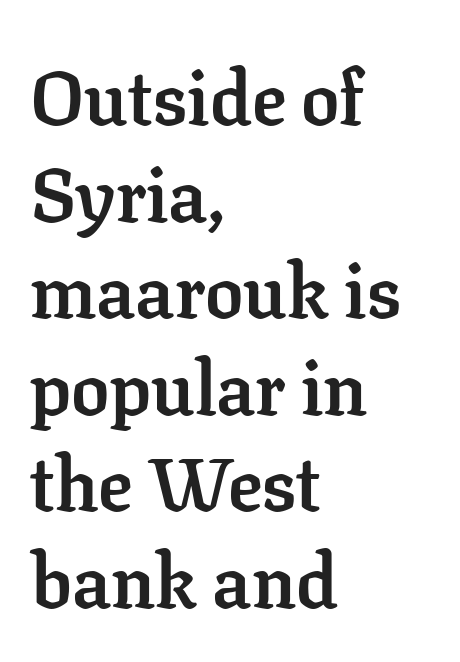
{"serif": "yes", "italic": "no", "bold": "yes", "weight": "semibold", "width": "normal", "stroke_contrast": "low", "x_height": "medium", "monospaced": "no", "underline": "no", "align": "left", "line_spacing": "normal", "line_spacing_ratio": 1.27, "letter_spacing": "normal", "letter_spacing_em": 0.0, "glyph_px": 76}
